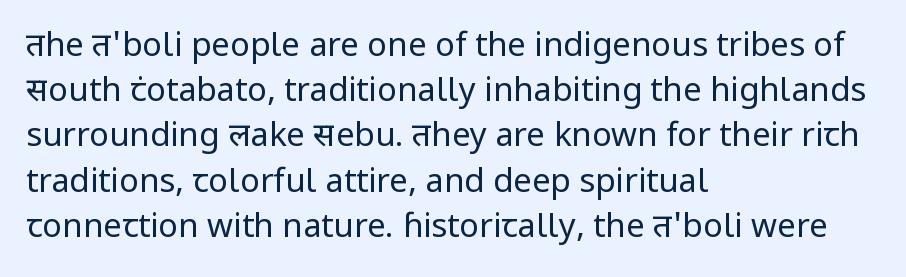
The image shows 33 px regular-weight sans-serif type, upright; set left-aligned, normal line spacing (1.37x), normal letter spacing, not underlined; low stroke contrast and a medium x-height.
